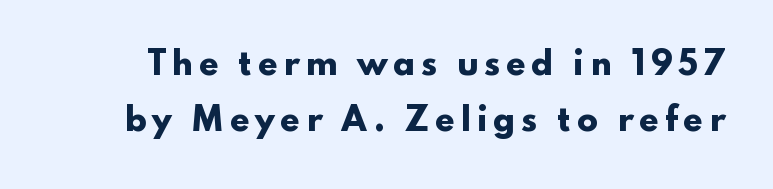
The image shows 31 px heavy, wide sans-serif type, upright; set line spacing 1.82x, not underlined; low stroke contrast and a small x-height.
